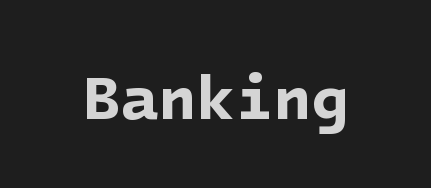
{"serif": "no", "bold": "yes", "weight": "bold", "width": "normal", "stroke_contrast": "low", "x_height": "medium", "underline": "no", "letter_spacing": "normal", "letter_spacing_em": 0.0, "glyph_px": 62}
